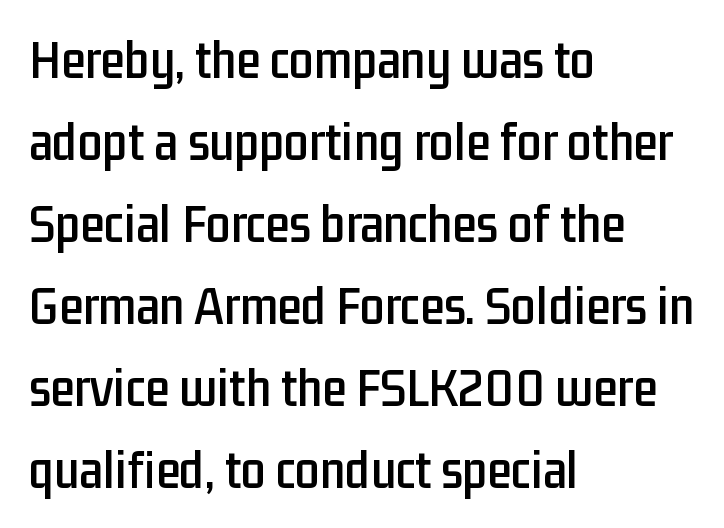
No italicization has been applied; the sample stays upright. Typographically, this falls in the sans-serif category. Looks like regular typesetting: each glyph gets only the width it needs. The lines sit at an ordinary, default distance from one another.
